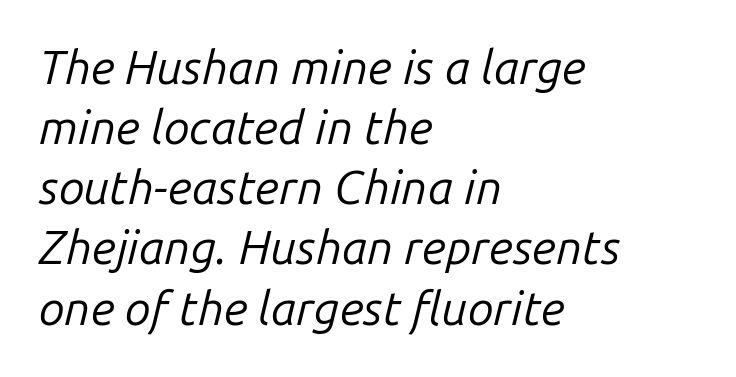
The image shows 47 px regular-weight type, italic (leaning right); set left-aligned, normal line spacing (1.28x), normal letter spacing, not underlined; low stroke contrast and a medium x-height.
